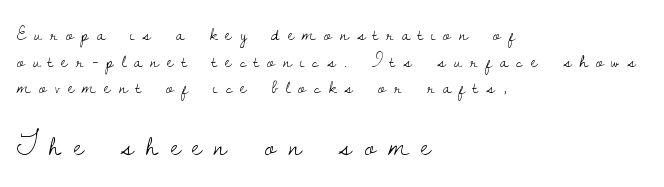
{"serif": "yes", "bold": "no", "weight": "light", "width": "normal", "stroke_contrast": "low", "x_height": "small", "monospaced": "no", "underline": "no", "align": "left", "line_spacing": "normal", "line_spacing_ratio": 1.33, "letter_spacing": "wide", "letter_spacing_em": 0.41, "larger_block": "second", "size_ratio": 1.5, "glyph_px": 30}
